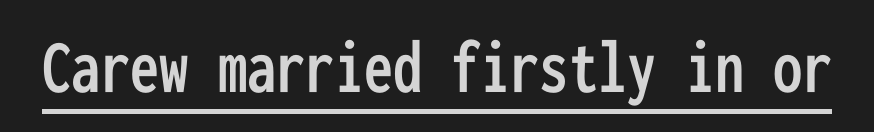
Words appear dense and cohesive because spacing is normal. In terms of posture, this sample is upright. The string is rendered with underlining switched on. Regarding serifs, this sample does without them. Every character here occupies the same horizontal width, giving the sample a typewriter-like rhythm.
